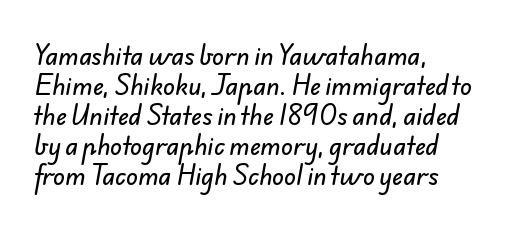
Regular leading. Leftover space on each line is placed entirely after the last word. The strip under each line holds only bare page. How are the letters spaced? Ordinarily, with no added tracking.
